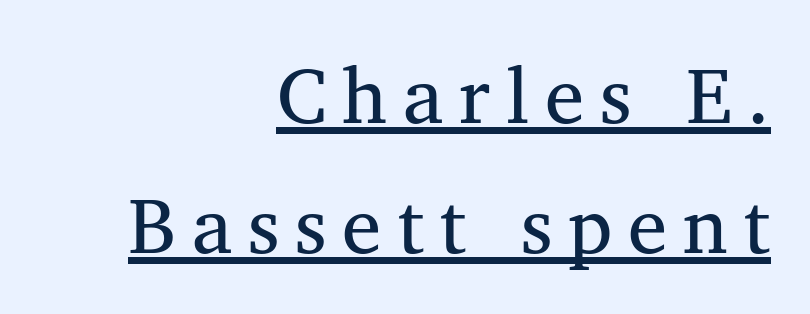
Q: Is the typeface a serif or a sans-serif typeface? A: Serif.
Q: Is the text underlined? A: Yes.
Q: How is the paragraph aligned? A: Right-aligned.
Q: Is the spacing between letters normal or unusually wide? A: Unusually wide.
Q: Is the spacing between lines tight, normal or loose? A: Normal.
Q: Width (condensed, normal, or wide)? A: Normal.
Q: Stroke contrast? A: Medium.
Q: x-height? A: Medium.
Q: Monospaced? A: No.
